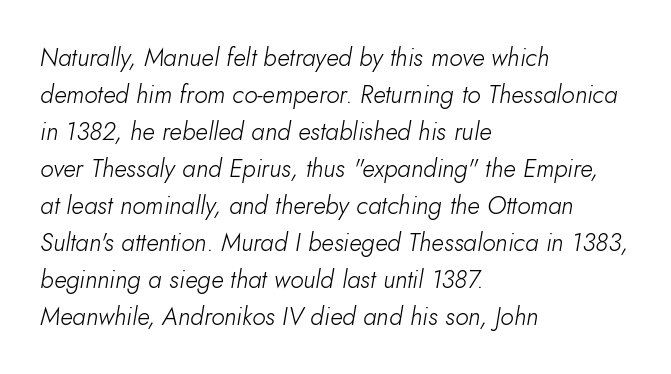
The designer left line spacing at the default. Weight class: somewhere from thin through regular. These lines are set flush left with a ragged right edge. Caption: standard tracking, unaltered. Emphasis-style slanted type is in use. The space beneath each line is pristine and unruled.
